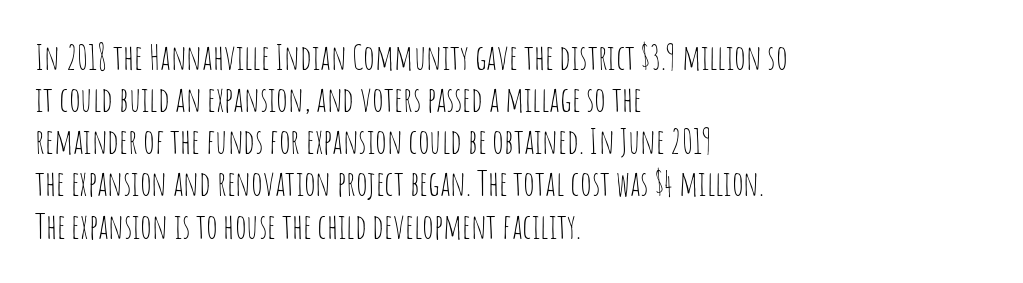
{"serif": "no", "italic": "no", "bold": "no", "weight": "thin", "width": "condensed", "stroke_contrast": "low", "x_height": "large", "monospaced": "no", "underline": "no", "align": "left", "line_spacing_ratio": 1.24, "letter_spacing": "normal", "letter_spacing_em": 0.0, "glyph_px": 34}
